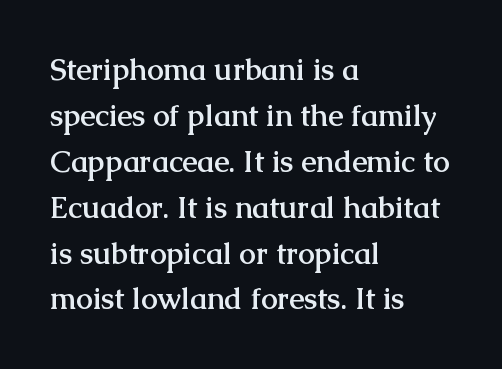
{"serif": "yes", "italic": "no", "bold": "yes", "weight": "semibold", "width": "normal", "stroke_contrast": "medium", "x_height": "medium", "monospaced": "no", "underline": "no", "align": "left", "line_spacing": "normal", "line_spacing_ratio": 1.53, "letter_spacing": "normal", "letter_spacing_em": 0.0, "glyph_px": 30}
